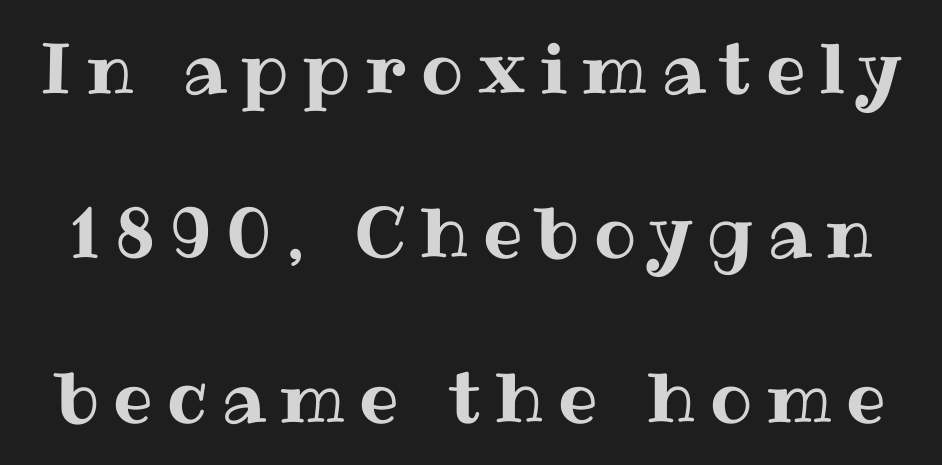
Q: Is the text italic (slanted)? A: No, it is upright.
Q: Is the text underlined? A: No.
Q: Is the spacing between letters normal or unusually wide? A: Unusually wide.
Q: Is the spacing between lines tight, normal or loose? A: Loose.
Q: Width (condensed, normal, or wide)? A: Normal.
Q: Stroke contrast? A: Medium.
Q: x-height? A: Medium.
Q: Monospaced? A: No.
